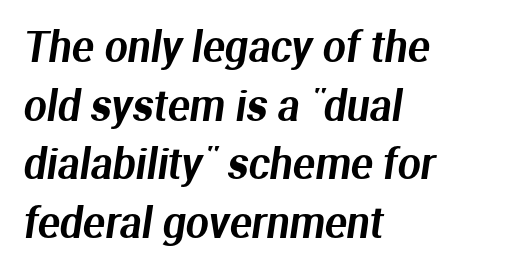
{"serif": "no", "width": "normal", "stroke_contrast": "medium", "x_height": "medium", "monospaced": "no", "underline": "no", "align": "left", "line_spacing": "normal", "line_spacing_ratio": 1.43, "letter_spacing": "normal", "letter_spacing_em": 0.0, "glyph_px": 41}
